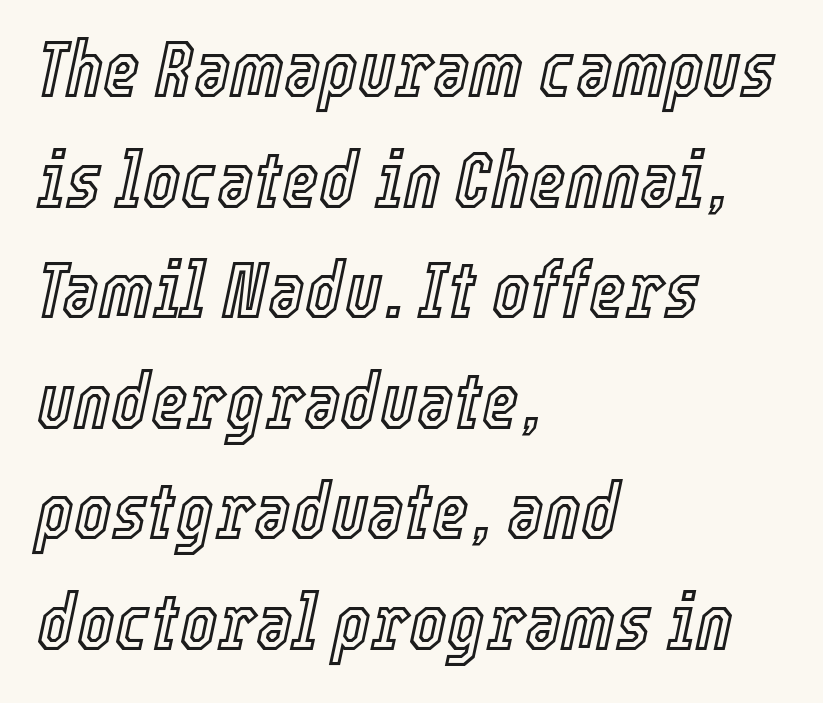
The image shows 79 px condensed type, italic (leaning right); set left-aligned, normal line spacing (1.4x), normal letter spacing, not underlined; a medium x-height.
